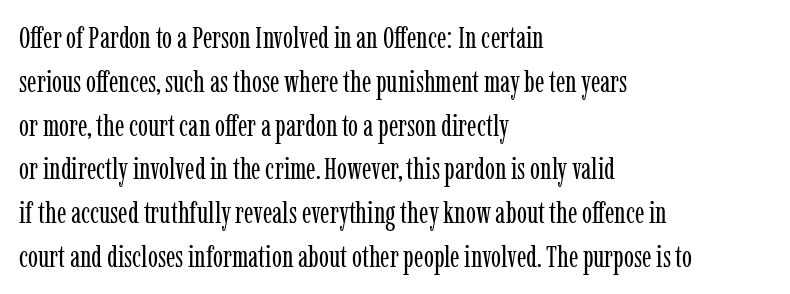
Q: Is the text bold? A: No.
Q: Is the text italic (slanted)? A: No, it is upright.
Q: Is the typeface a serif or a sans-serif typeface? A: Serif.
Q: Is the text underlined? A: No.
Q: How is the paragraph aligned? A: Left-aligned.
Q: Is the spacing between letters normal or unusually wide? A: Normal.
Q: Is the spacing between lines tight, normal or loose? A: Normal.
Q: Width (condensed, normal, or wide)? A: Condensed.
Q: Stroke contrast? A: Low.
Q: x-height? A: Medium.
Q: Monospaced? A: No.
